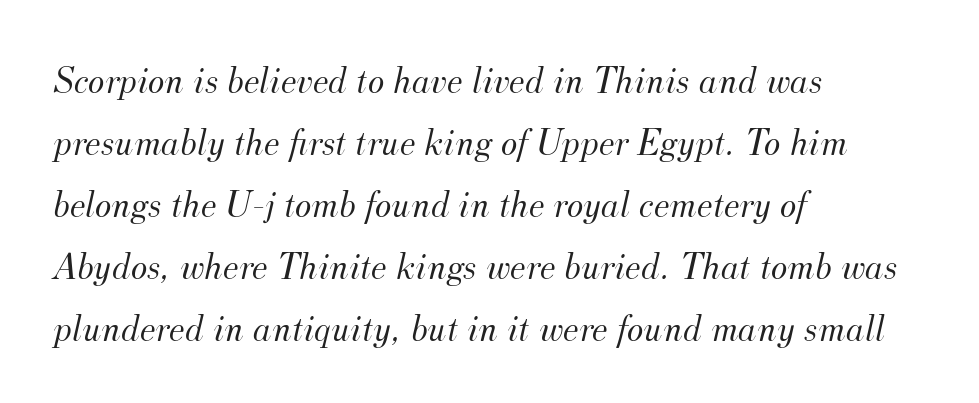
Q: Is the text bold? A: No.
Q: Is the text italic (slanted)? A: Yes, it leans right by about 12 degrees.
Q: Is the typeface a serif or a sans-serif typeface? A: Serif.
Q: Is the text underlined? A: No.
Q: How is the paragraph aligned? A: Left-aligned.
Q: Is the spacing between letters normal or unusually wide? A: Normal.
Q: Is the spacing between lines tight, normal or loose? A: Normal.
Q: Width (condensed, normal, or wide)? A: Normal.
Q: Stroke contrast? A: Medium.
Q: x-height? A: Small.
Q: Monospaced? A: No.
